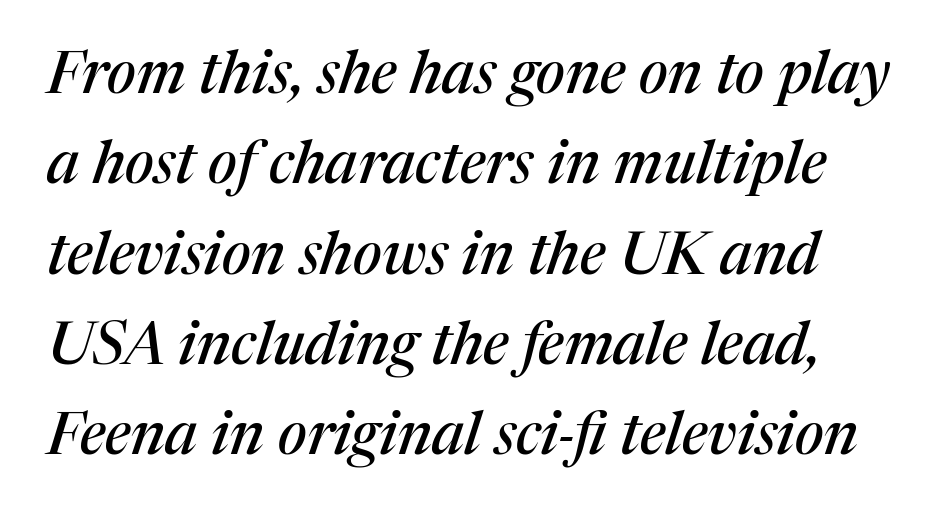
Q: Is the text italic (slanted)? A: Yes, it leans right by about 17 degrees.
Q: Is the typeface a serif or a sans-serif typeface? A: Serif.
Q: Is the text underlined? A: No.
Q: Is the spacing between letters normal or unusually wide? A: Normal.
Q: Is the spacing between lines tight, normal or loose? A: Normal.
Q: Width (condensed, normal, or wide)? A: Normal.
Q: Stroke contrast? A: Medium.
Q: x-height? A: Medium.
Q: Monospaced? A: No.
